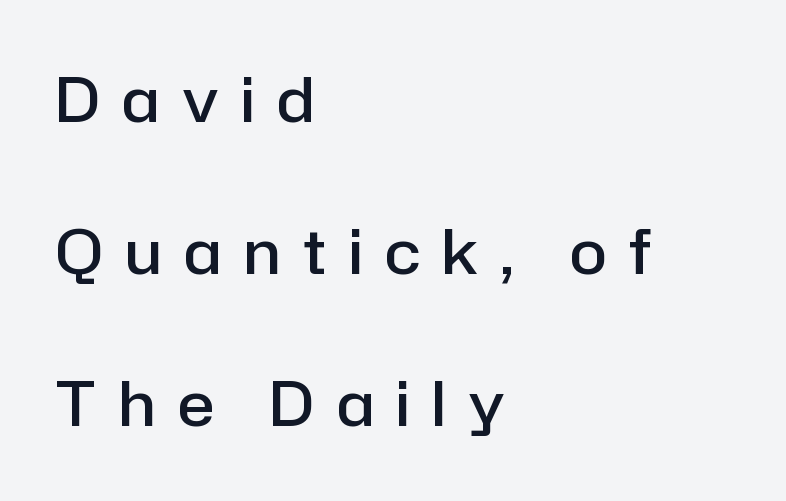
Q: Is the text bold? A: Semi-bold.
Q: Is the text italic (slanted)? A: No, it is upright.
Q: Is the typeface a serif or a sans-serif typeface? A: Sans-serif.
Q: Is the text underlined? A: No.
Q: How is the paragraph aligned? A: Left-aligned.
Q: Is the spacing between letters normal or unusually wide? A: Unusually wide.
Q: Is the spacing between lines tight, normal or loose? A: Loose.
Q: Width (condensed, normal, or wide)? A: Normal.
Q: Stroke contrast? A: Low.
Q: x-height? A: Medium.
Q: Monospaced? A: No.
